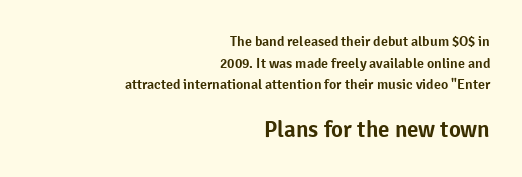
Beneath every word, the page is bare. The type sits square on the baseline with zero lean. Short note: letters normally spaced. This sample keeps an unexceptional amount of space between lines.
